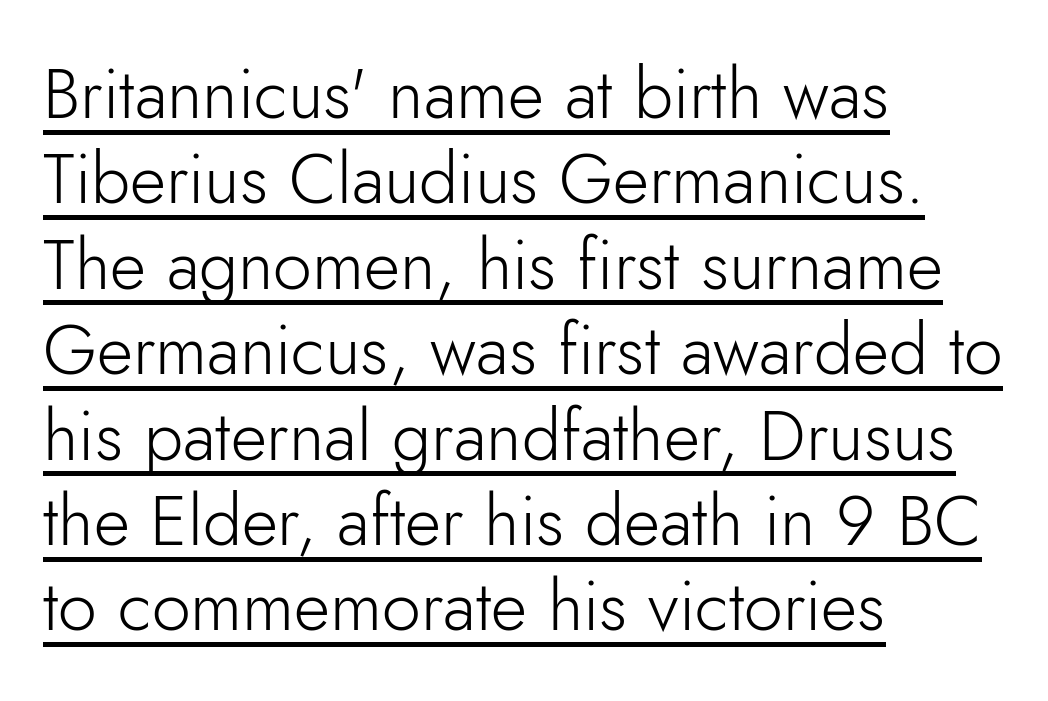
Honestly, the underline is the first thing you notice here. No heavy texture on the line: the type isn't bold. Rendered with straight, roman letterforms. Layout note: lines flush left. Letter spacing: default. The letters advance in unequal steps, a hallmark of proportional type.
